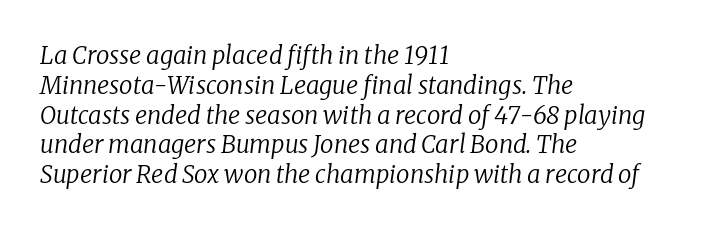
Q: Is the text bold? A: No.
Q: Is the text italic (slanted)? A: Yes, it leans right by about 8 degrees.
Q: Is the text underlined? A: No.
Q: How is the paragraph aligned? A: Left-aligned.
Q: Is the spacing between letters normal or unusually wide? A: Normal.
